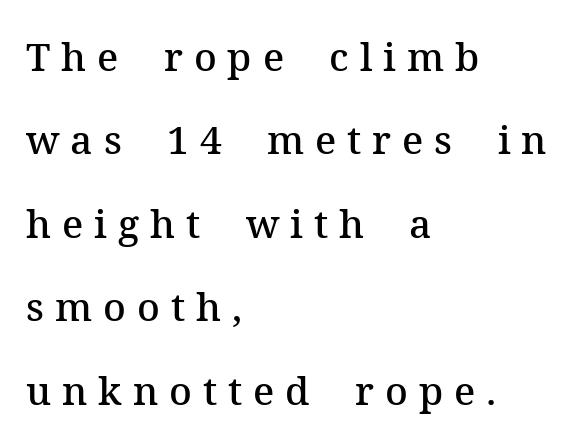
{"serif": "yes", "italic": "no", "bold": "semi", "weight": "semibold", "width": "normal", "stroke_contrast": "medium", "x_height": "medium", "monospaced": "no", "underline": "no", "align": "left", "line_spacing": "loose", "line_spacing_ratio": 2.14, "letter_spacing": "wide", "letter_spacing_em": 0.28, "glyph_px": 39}
